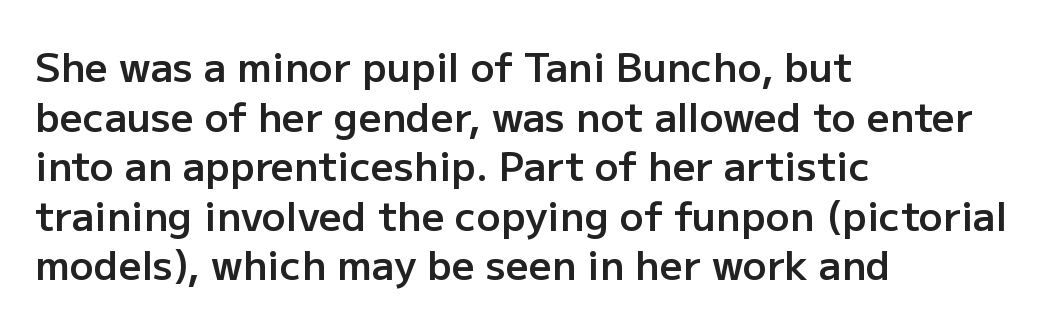
Q: Is the text bold? A: Semi-bold.
Q: Is the text italic (slanted)? A: No, it is upright.
Q: Is the typeface a serif or a sans-serif typeface? A: Sans-serif.
Q: Is the text underlined? A: No.
Q: How is the paragraph aligned? A: Left-aligned.
Q: Is the spacing between letters normal or unusually wide? A: Normal.
Q: Width (condensed, normal, or wide)? A: Normal.
Q: Stroke contrast? A: Low.
Q: x-height? A: Medium.
Q: Monospaced? A: No.
